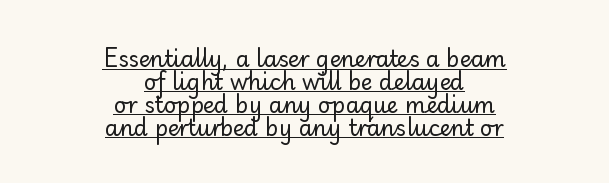
The image shows 22 px text type, upright; set centered, tight line spacing (1.04x), normal letter spacing, underlined.
